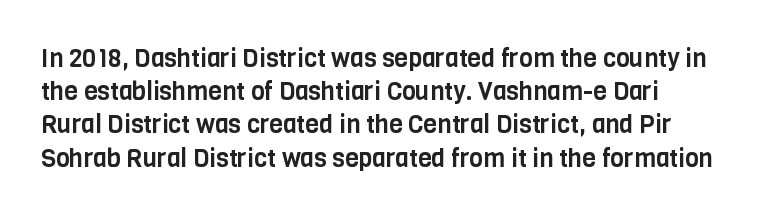
Underlining? Definitely not there. Honestly, the letter spacing is just normal — you wouldn't notice it. Successive baselines arrive at the customary interval. No italicization has been applied; the sample stays upright.
